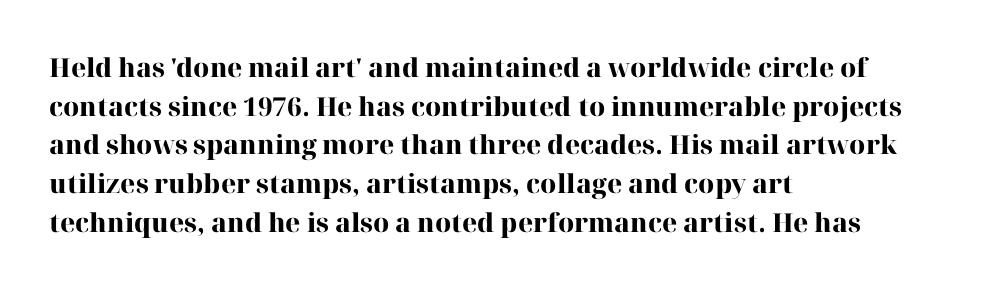
The image shows 26 px bold type, upright; set left-aligned, normal line spacing (1.49x), normal letter spacing, not underlined.
